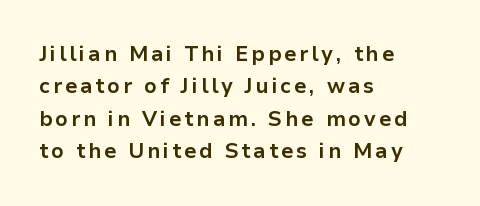
The block of text has a typical density, with ordinary space between rows. These words are printed bold, with thick strokes throughout. The paragraph shown leans on its left margin. Letters rest on an invisible, unmarked baseline. When letters stand straight like this, we call the style roman or upright.
